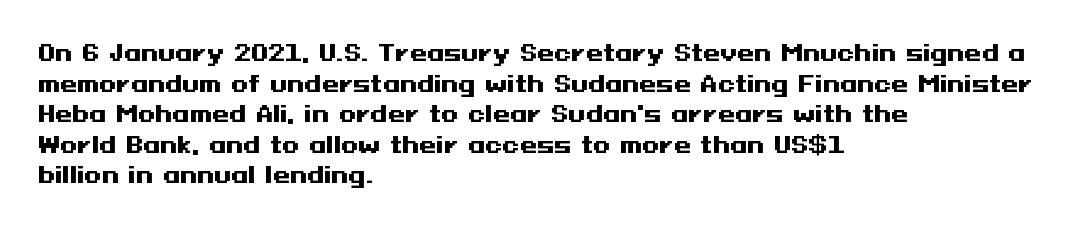
If you drew a line through each stem, it would be perfectly vertical. A normal amount of white space separates one row of letters from the next. Unmarked baselines from the first word to the last. Pretty heavy lettering here — definitely bold. The paragraph has a hard left edge and a soft right edge. These lines keep a tight, regular rhythm from letter to letter.
